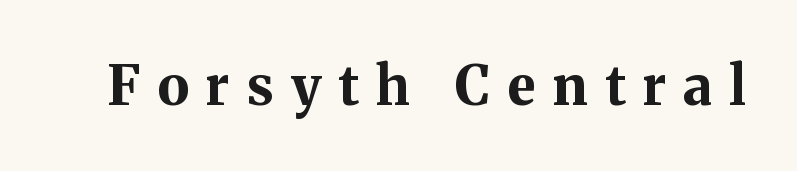
The font is running at its bold setting. Does extra space separate the letters? Yes, quite a lot of it. Check where the strokes stop: tiny serifs finish them off. The letters advance in unequal steps, a hallmark of proportional type.
